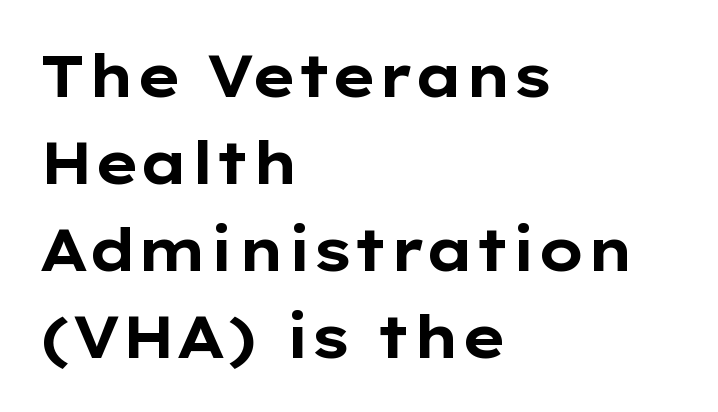
{"serif": "no", "italic": "no", "bold": "yes", "weight": "bold", "width": "wide", "stroke_contrast": "low", "x_height": "medium", "monospaced": "no", "underline": "no", "align": "left", "line_spacing": "normal", "line_spacing_ratio": 1.5, "letter_spacing": "normal", "letter_spacing_em": 0.0, "glyph_px": 58}
